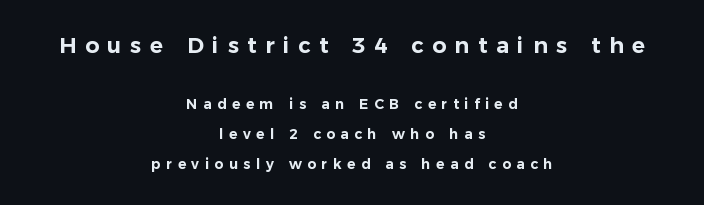
The image shows 22 px text type, upright; set centered, loose line spacing (2.13x), unusually wide letter spacing (+0.39 em), not underlined; the first (top) block is 1.57x larger.
